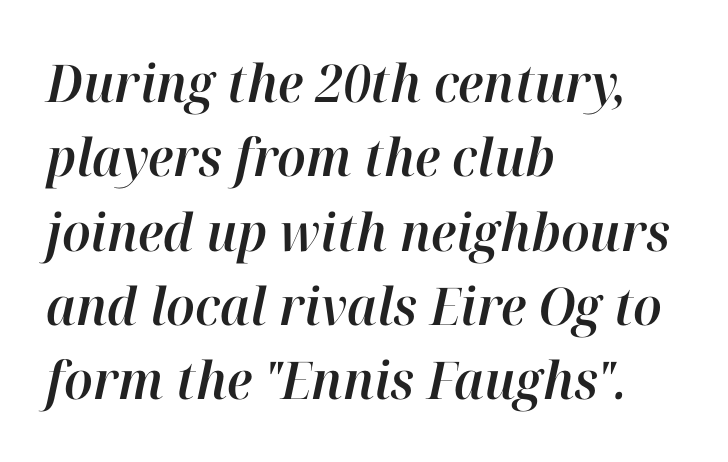
{"italic": "yes", "lean": "right", "slant_degrees": 12, "width": "normal", "stroke_contrast": "high", "x_height": "medium", "monospaced": "no", "underline": "no", "align": "left", "line_spacing": "normal", "line_spacing_ratio": 1.43, "letter_spacing": "normal", "letter_spacing_em": 0.0, "glyph_px": 52}
